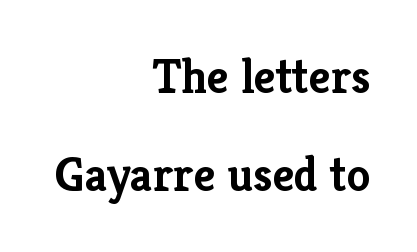
Q: Is the text bold? A: Yes.
Q: Is the text italic (slanted)? A: No, it is upright.
Q: Is the typeface a serif or a sans-serif typeface? A: Serif.
Q: Is the text underlined? A: No.
Q: How is the paragraph aligned? A: Right-aligned.
Q: Is the spacing between letters normal or unusually wide? A: Normal.
Q: Is the spacing between lines tight, normal or loose? A: Loose.
Q: Width (condensed, normal, or wide)? A: Normal.
Q: Stroke contrast? A: Low.
Q: x-height? A: Medium.
Q: Monospaced? A: No.
